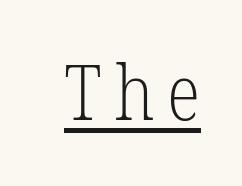
Q: Is the text bold? A: No.
Q: Is the text italic (slanted)? A: No, it is upright.
Q: Is the typeface a serif or a sans-serif typeface? A: Serif.
Q: Is the text underlined? A: Yes.
Q: Width (condensed, normal, or wide)? A: Condensed.
Q: Stroke contrast? A: Low.
Q: x-height? A: Medium.
Q: Monospaced? A: No.
